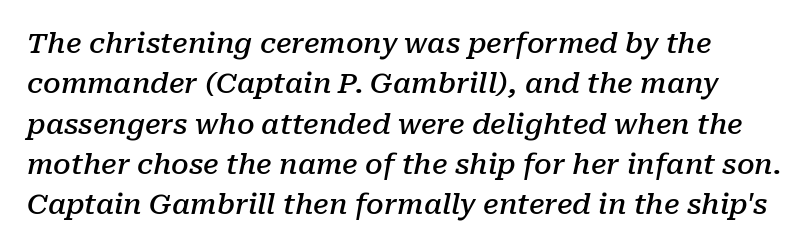
The image shows 28 px semibold serif type, italic (leaning right); set normal line spacing (1.44x), normal letter spacing, not underlined; low stroke contrast and a medium x-height.
